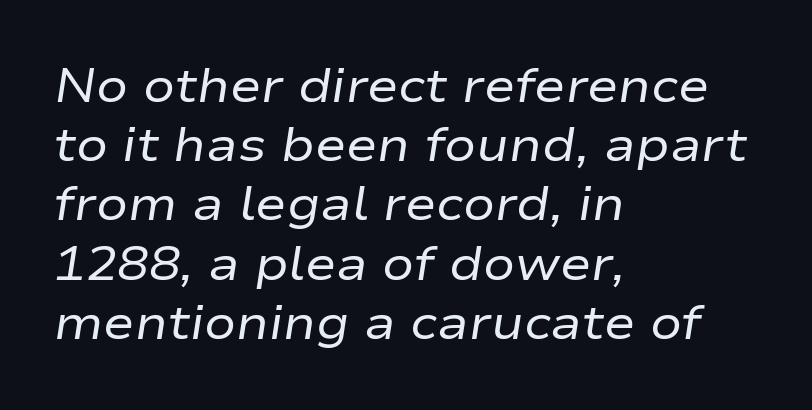
The image shows 47 px regular-weight, wide type, italic (leaning right); set left-aligned, normal line spacing (1.26x), normal letter spacing, not underlined; low stroke contrast and a medium x-height.
